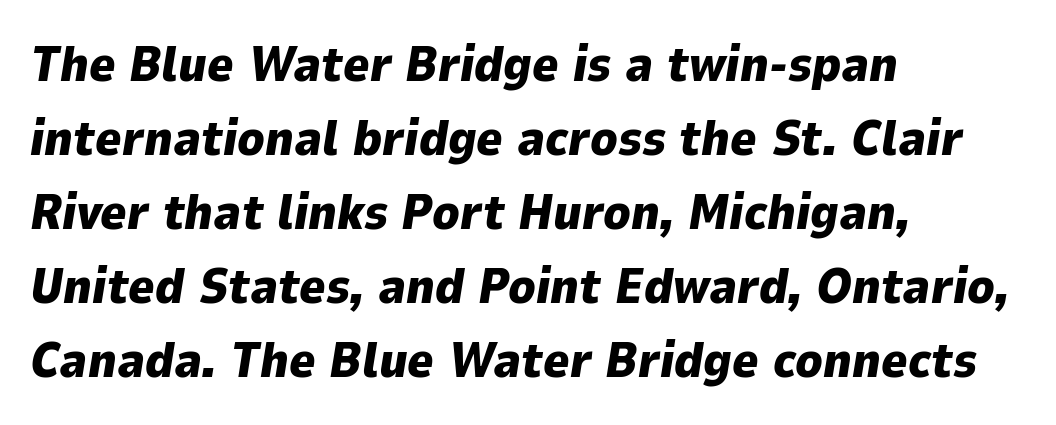
The image shows 50 px heavy type, italic (leaning right); set left-aligned, normal line spacing (1.48x), normal letter spacing, not underlined; low stroke contrast and a medium x-height.
